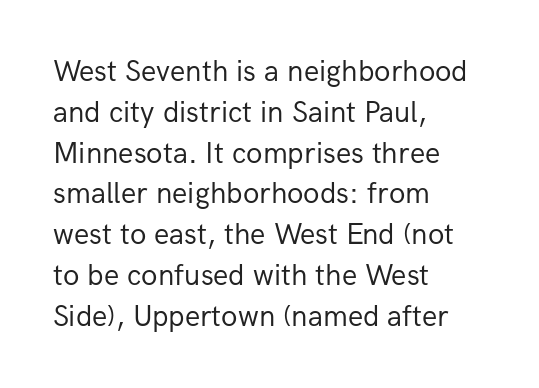
{"serif": "no", "italic": "no", "bold": "no", "weight": "regular", "width": "normal", "stroke_contrast": "low", "x_height": "medium", "monospaced": "no", "underline": "no", "align": "left", "line_spacing": "normal", "line_spacing_ratio": 1.36, "letter_spacing": "normal", "letter_spacing_em": 0.0, "glyph_px": 30}
